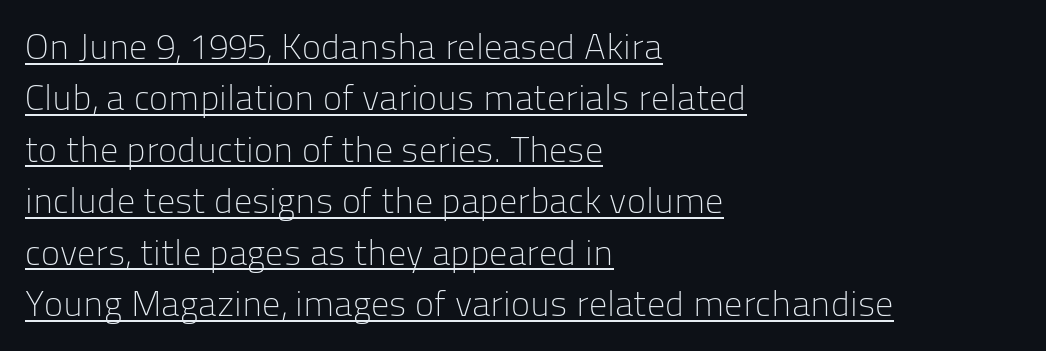
The image shows 36 px light sans-serif type, upright; set left-aligned, normal line spacing (1.43x), normal letter spacing, underlined; low stroke contrast and a medium x-height.
